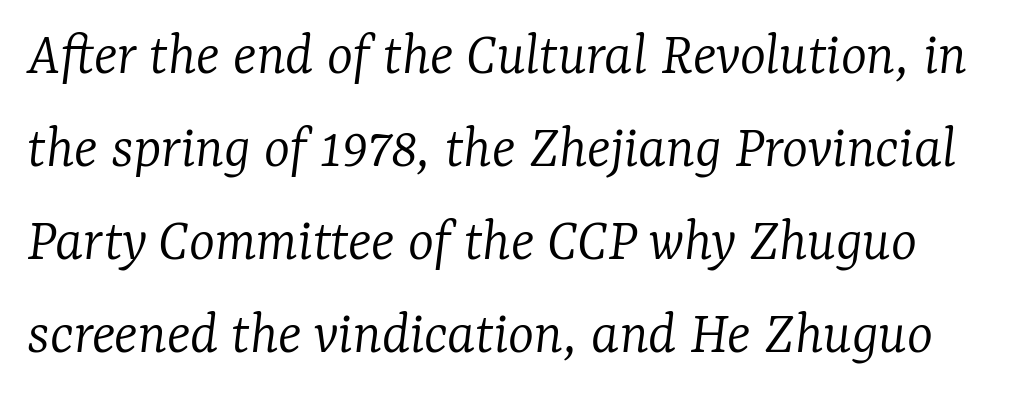
Proportional: the letters do not fall into vertical columns. The tracking reads as untouched default to a designer's eye. A clean baseline with only descenders dipping below it. Is this a heavy cut? Hardly; it is regular or lighter.
